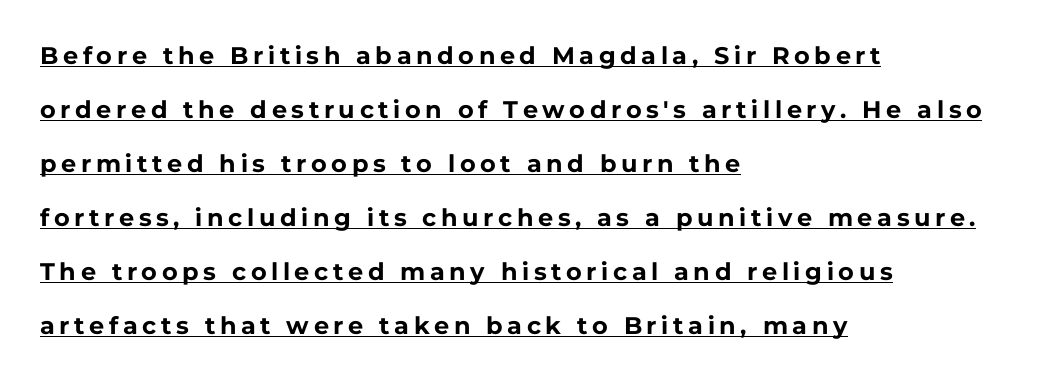
The image shows 24 px bold type, upright; set left-aligned, loose line spacing (2.25x), underlined.
